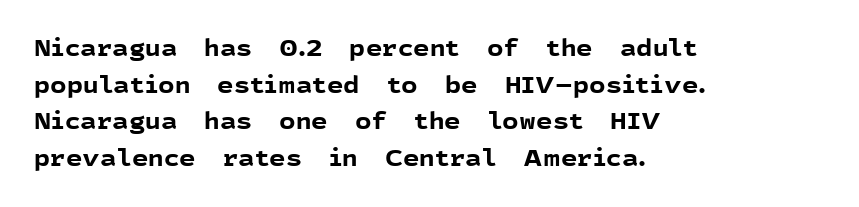
The image shows 23 px bold type, upright; set left-aligned, normal line spacing (1.59x), normal letter spacing, not underlined.
